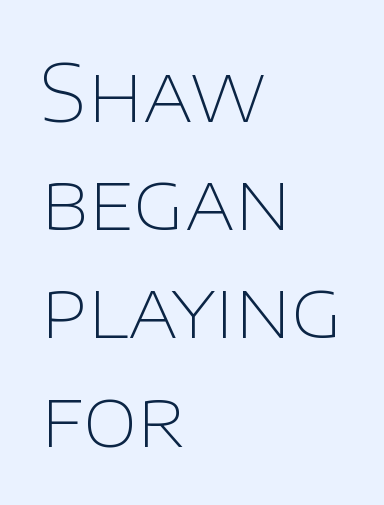
Q: Is the text bold? A: No.
Q: Is the text italic (slanted)? A: No, it is upright.
Q: Is the typeface a serif or a sans-serif typeface? A: Sans-serif.
Q: Is the text underlined? A: No.
Q: How is the paragraph aligned? A: Left-aligned.
Q: Is the spacing between letters normal or unusually wide? A: Normal.
Q: Is the spacing between lines tight, normal or loose? A: Normal.
Q: Width (condensed, normal, or wide)? A: Normal.
Q: Stroke contrast? A: Low.
Q: x-height? A: Large.
Q: Monospaced? A: No.
